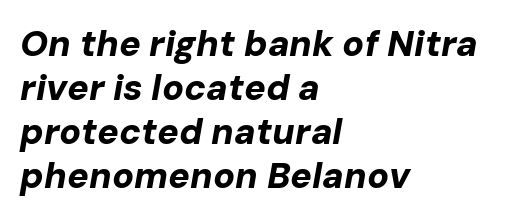
{"italic": "yes", "lean": "right", "slant_degrees": 10, "bold": "yes", "weight": "bold", "width": "normal", "stroke_contrast": "low", "x_height": "medium", "monospaced": "no", "underline": "no", "align": "left", "line_spacing_ratio": 1.22, "letter_spacing": "normal", "letter_spacing_em": 0.0, "glyph_px": 36}
